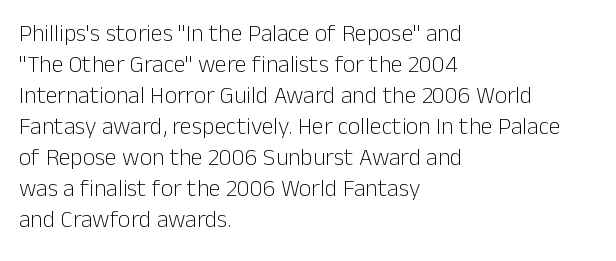
{"italic": "no", "bold": "no", "underline": "no", "align": "left", "line_spacing": "normal", "line_spacing_ratio": 1.29, "letter_spacing": "normal", "letter_spacing_em": 0.0, "glyph_px": 24}
